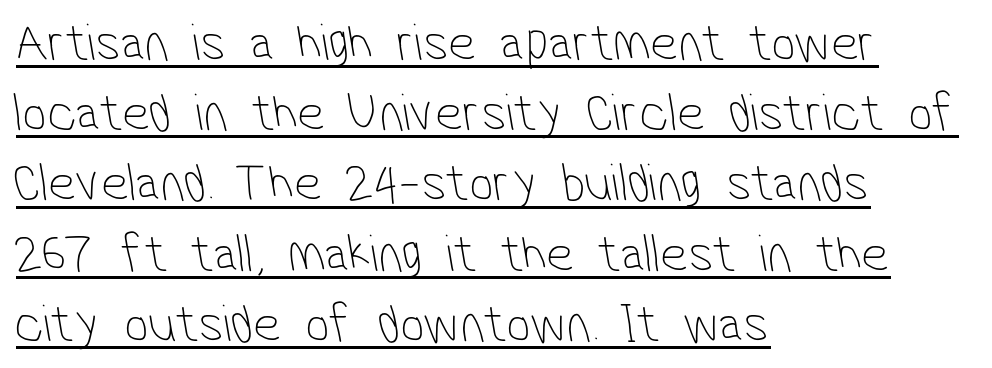
Q: Is the text bold? A: No.
Q: Is the typeface a serif or a sans-serif typeface? A: Sans-serif.
Q: Is the text underlined? A: Yes.
Q: How is the paragraph aligned? A: Left-aligned.
Q: Is the spacing between letters normal or unusually wide? A: Normal.
Q: Is the spacing between lines tight, normal or loose? A: Normal.
Q: Width (condensed, normal, or wide)? A: Condensed.
Q: Stroke contrast? A: Low.
Q: x-height? A: Medium.
Q: Monospaced? A: No.
